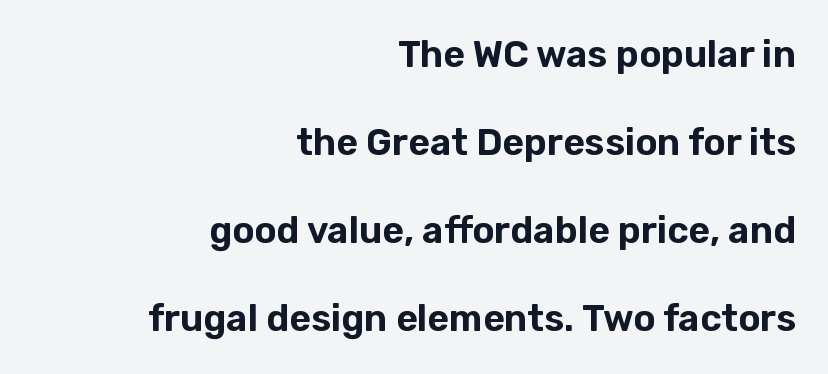
Q: Is the text italic (slanted)? A: No, it is upright.
Q: Is the typeface a serif or a sans-serif typeface? A: Sans-serif.
Q: Is the text underlined? A: No.
Q: How is the paragraph aligned? A: Right-aligned.
Q: Is the spacing between letters normal or unusually wide? A: Normal.
Q: Is the spacing between lines tight, normal or loose? A: Loose.
Q: Width (condensed, normal, or wide)? A: Normal.
Q: Stroke contrast? A: Low.
Q: x-height? A: Medium.
Q: Monospaced? A: No.
